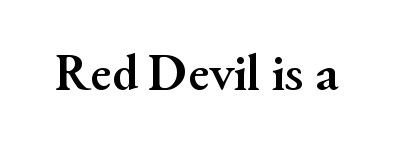
The rendering uses natural spacing where letterforms have individual widths. In terms of weight, the rendering is a true, heavy bold. Letter spacing: default. The font family rendered here belongs to the serif group.
